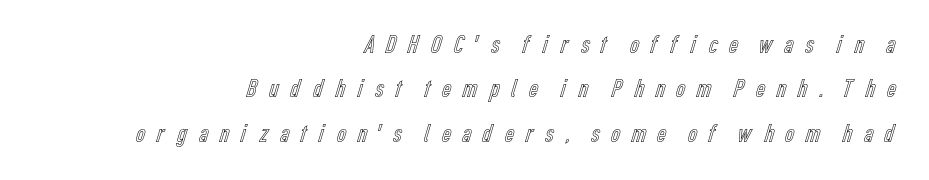
{"underline": "no", "align": "right", "line_spacing_ratio": 1.71, "letter_spacing": "wide", "letter_spacing_em": 0.33, "glyph_px": 26}
